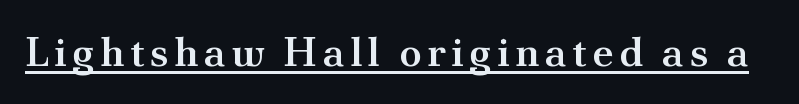
{"serif": "yes", "italic": "no", "bold": "semi", "weight": "semibold", "width": "normal", "stroke_contrast": "medium", "x_height": "small", "monospaced": "no", "underline": "yes", "glyph_px": 41}
